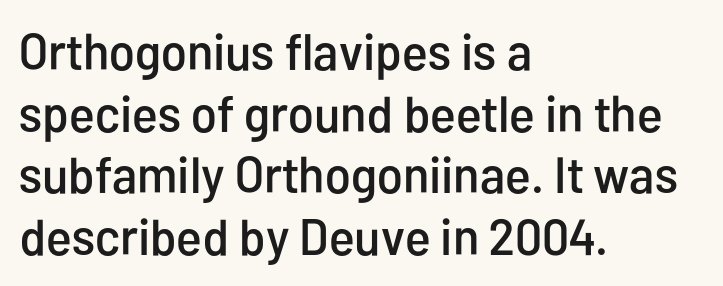
Q: Is the text italic (slanted)? A: No, it is upright.
Q: Is the typeface a serif or a sans-serif typeface? A: Sans-serif.
Q: Is the text underlined? A: No.
Q: How is the paragraph aligned? A: Left-aligned.
Q: Is the spacing between letters normal or unusually wide? A: Normal.
Q: Width (condensed, normal, or wide)? A: Condensed.
Q: Stroke contrast? A: Low.
Q: x-height? A: Medium.
Q: Monospaced? A: No.
